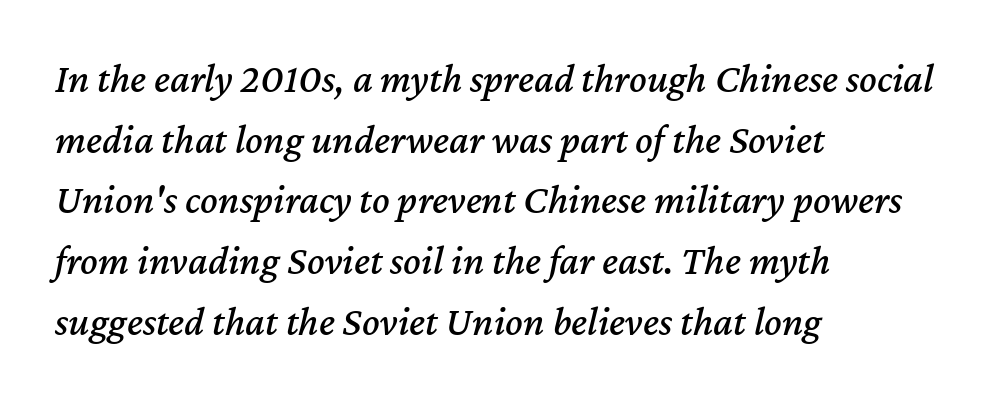
Q: Is the text italic (slanted)? A: Yes, it leans right by about 12 degrees.
Q: Is the text underlined? A: No.
Q: How is the paragraph aligned? A: Left-aligned.
Q: Is the spacing between letters normal or unusually wide? A: Normal.
Q: Is the spacing between lines tight, normal or loose? A: Normal.
Q: Width (condensed, normal, or wide)? A: Normal.
Q: Stroke contrast? A: Medium.
Q: x-height? A: Medium.
Q: Monospaced? A: No.
